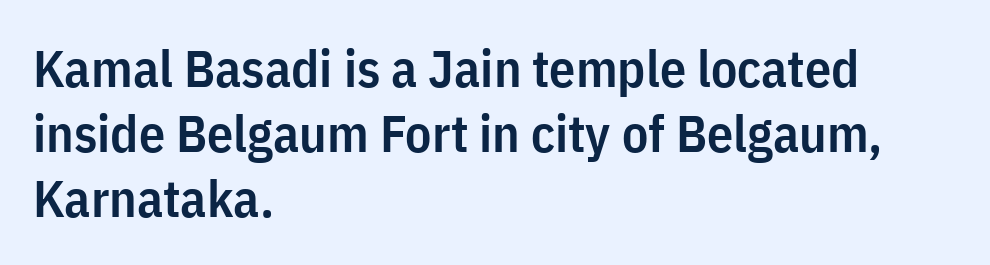
Q: Is the text bold? A: Semi-bold.
Q: Is the text italic (slanted)? A: No, it is upright.
Q: Is the typeface a serif or a sans-serif typeface? A: Sans-serif.
Q: Is the text underlined? A: No.
Q: How is the paragraph aligned? A: Left-aligned.
Q: Is the spacing between letters normal or unusually wide? A: Normal.
Q: Is the spacing between lines tight, normal or loose? A: Normal.
Q: Width (condensed, normal, or wide)? A: Condensed.
Q: Stroke contrast? A: Low.
Q: x-height? A: Medium.
Q: Monospaced? A: No.
